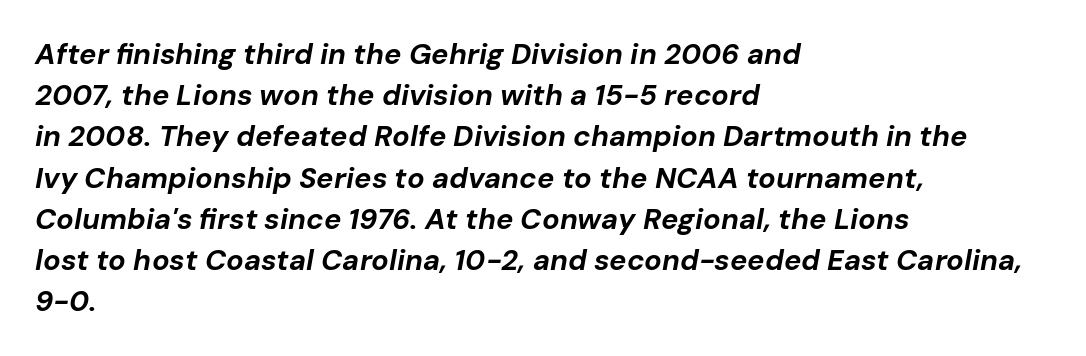
Q: Is the text bold? A: Yes.
Q: Is the text italic (slanted)? A: Yes, it leans right by about 10 degrees.
Q: Is the text underlined? A: No.
Q: How is the paragraph aligned? A: Left-aligned.
Q: Is the spacing between letters normal or unusually wide? A: Normal.
Q: Is the spacing between lines tight, normal or loose? A: Normal.
Q: Width (condensed, normal, or wide)? A: Normal.
Q: Stroke contrast? A: Low.
Q: x-height? A: Medium.
Q: Monospaced? A: No.
